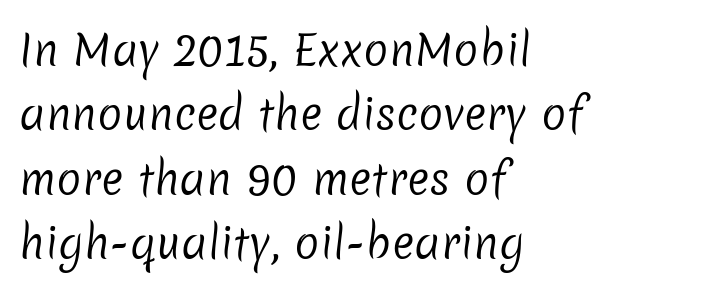
Q: Is the text bold? A: No.
Q: Is the typeface a serif or a sans-serif typeface? A: Sans-serif.
Q: Is the text underlined? A: No.
Q: How is the paragraph aligned? A: Left-aligned.
Q: Is the spacing between letters normal or unusually wide? A: Normal.
Q: Is the spacing between lines tight, normal or loose? A: Normal.
Q: Width (condensed, normal, or wide)? A: Normal.
Q: Stroke contrast? A: Low.
Q: x-height? A: Medium.
Q: Monospaced? A: No.
